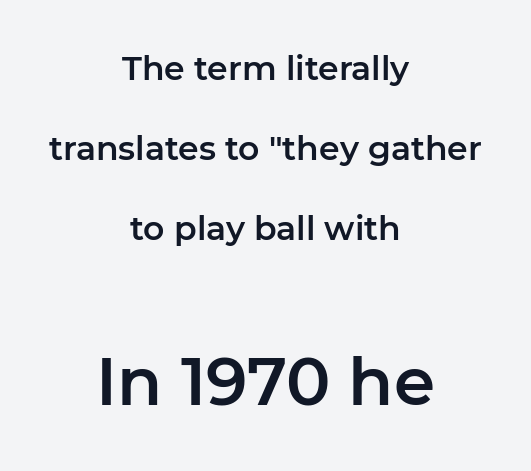
{"serif": "no", "italic": "no", "width": "normal", "stroke_contrast": "low", "x_height": "medium", "monospaced": "no", "underline": "no", "align": "center", "line_spacing": "loose", "line_spacing_ratio": 2.43, "letter_spacing": "normal", "letter_spacing_em": 0.0, "larger_block": "second", "size_ratio": 2.0, "glyph_px": 66}
